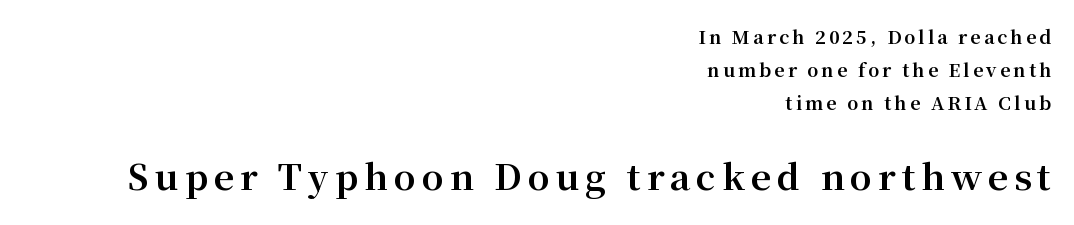
Q: Is the text bold? A: Yes.
Q: Is the text italic (slanted)? A: No, it is upright.
Q: Is the typeface a serif or a sans-serif typeface? A: Serif.
Q: Is the text underlined? A: No.
Q: How is the paragraph aligned? A: Right-aligned.
Q: Which block of text is set in a larger size, the first (top) or the second (bottom)? A: The second (bottom) one.
Q: Width (condensed, normal, or wide)? A: Normal.
Q: Stroke contrast? A: Medium.
Q: x-height? A: Medium.
Q: Monospaced? A: No.
